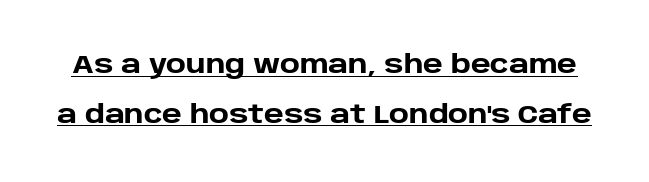
{"italic": "no", "bold": "yes", "underline": "yes", "line_spacing": "loose", "line_spacing_ratio": 1.99, "letter_spacing": "normal", "letter_spacing_em": 0.0, "glyph_px": 25}
